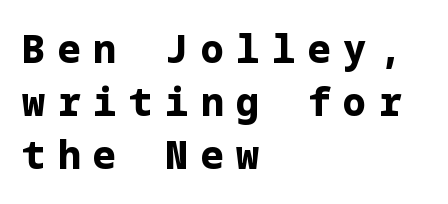
{"serif": "no", "italic": "no", "bold": "yes", "weight": "bold", "width": "normal", "stroke_contrast": "low", "x_height": "medium", "underline": "no", "align": "left", "line_spacing": "normal", "line_spacing_ratio": 1.4, "letter_spacing": "wide", "letter_spacing_em": 0.34, "glyph_px": 38}
